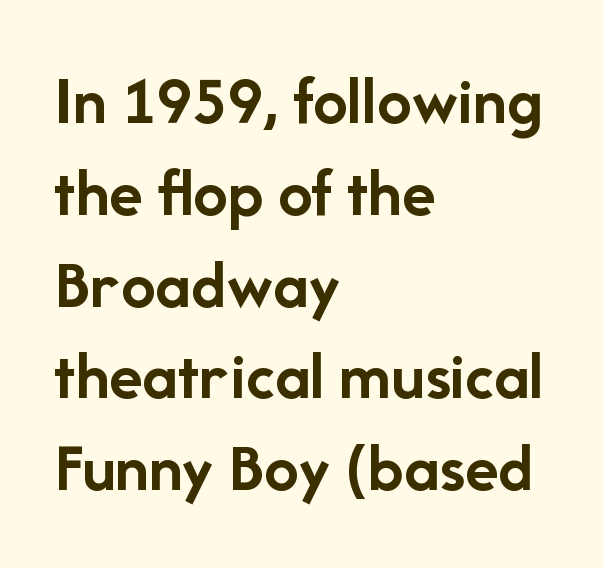
The image shows 69 px semibold sans-serif type, upright; set left-aligned, normal line spacing (1.33x), normal letter spacing, not underlined; low stroke contrast and a medium x-height.
